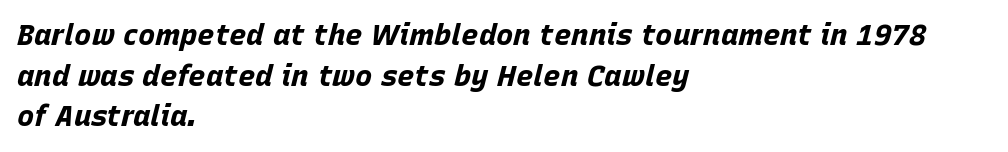
The passage shown is typed in a proportional face where columns would drift. This is heavy type, rendered in bold. Look at the tracking — it's just the regular setting, nothing added. Summary of vertical rhythm: regular, with standard interline spacing.
